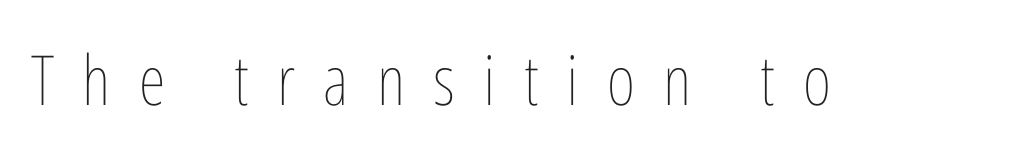
The image shows 69 px thin, condensed type, upright; set unusually wide letter spacing (+0.41 em), not underlined; low stroke contrast and a medium x-height.
